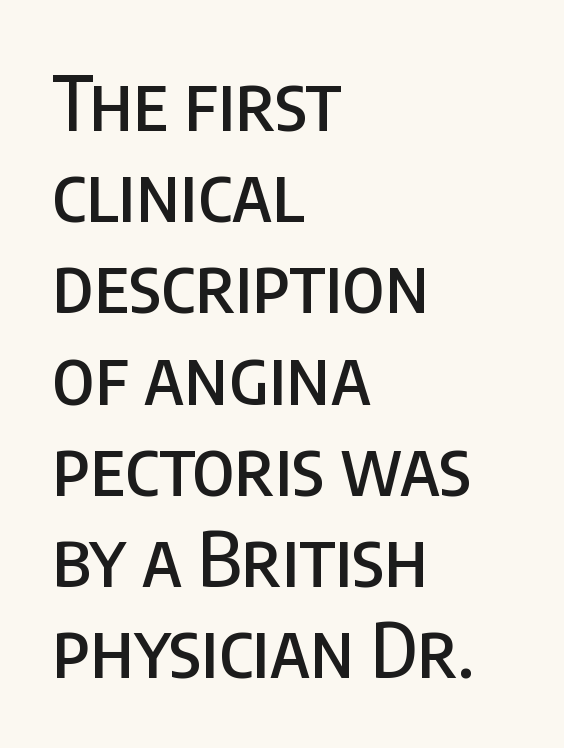
The passage shown has conventional tracking throughout. Is the block centered? No — it sits flush against the left margin. Upright lettering throughout. The passage shown is typed in a proportional face where columns would drift. Observe the absence of serifs on each vertical stroke in this sample. Glance below the letters and you will spot only blank space.
